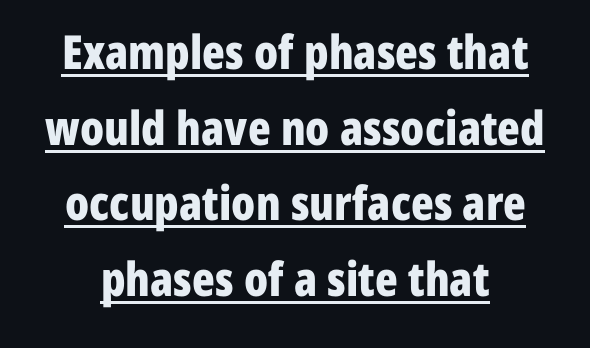
Ascenders rise straight up at ninety degrees. Does the type have serifs? No, each stem ends abruptly. Letter spacing: default. Character widths vary here, with narrow letters taking less room than wide ones. Pretty heavy lettering here — definitely bold.
